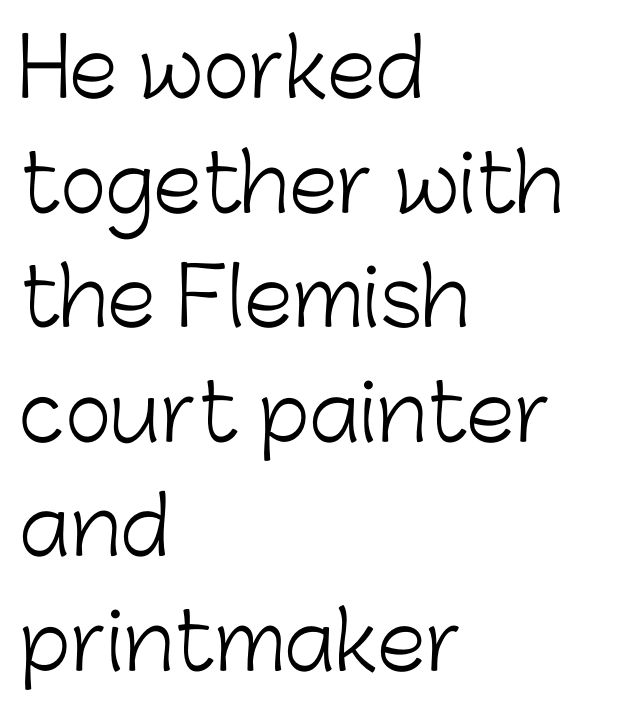
Q: Is the text bold? A: No.
Q: Is the text italic (slanted)? A: No, it is upright.
Q: Is the typeface a serif or a sans-serif typeface? A: Sans-serif.
Q: Is the text underlined? A: No.
Q: How is the paragraph aligned? A: Left-aligned.
Q: Is the spacing between letters normal or unusually wide? A: Normal.
Q: Is the spacing between lines tight, normal or loose? A: Normal.
Q: Width (condensed, normal, or wide)? A: Normal.
Q: Stroke contrast? A: Low.
Q: x-height? A: Medium.
Q: Monospaced? A: No.
